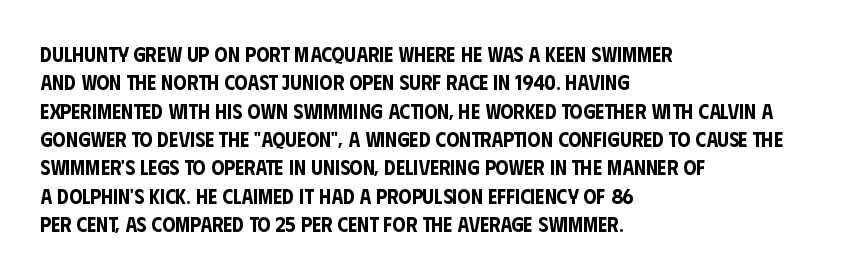
Q: Is the text italic (slanted)? A: No, it is upright.
Q: Is the text underlined? A: No.
Q: How is the paragraph aligned? A: Left-aligned.
Q: Is the spacing between letters normal or unusually wide? A: Normal.
Q: Is the spacing between lines tight, normal or loose? A: Normal.
